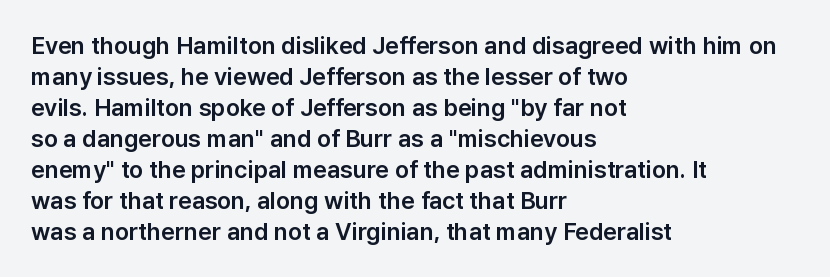
{"italic": "no", "underline": "no", "align": "left", "line_spacing": "normal", "line_spacing_ratio": 1.29, "letter_spacing": "normal", "letter_spacing_em": 0.0, "glyph_px": 24}
